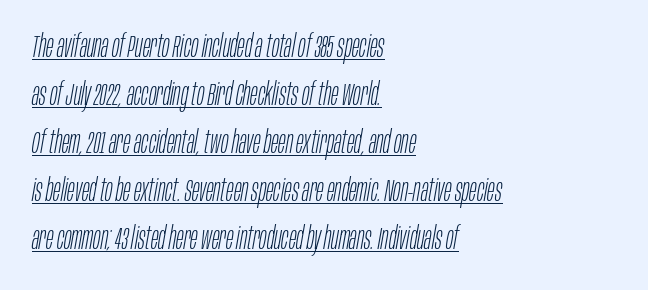
The image shows 31 px light, condensed type, italic (leaning right); set left-aligned, normal line spacing (1.55x), normal letter spacing, underlined; low stroke contrast and a large x-height.
